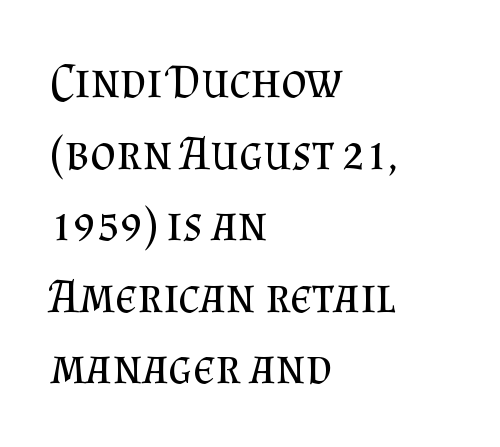
Summary of vertical rhythm: regular, with standard interline spacing. The face used here is proportionally spaced, like ordinary book or web type. Lines of text with bare space underneath. Standard letterfit; no display-style spreading of the glyphs. The rag falls on the right side of this text block.
